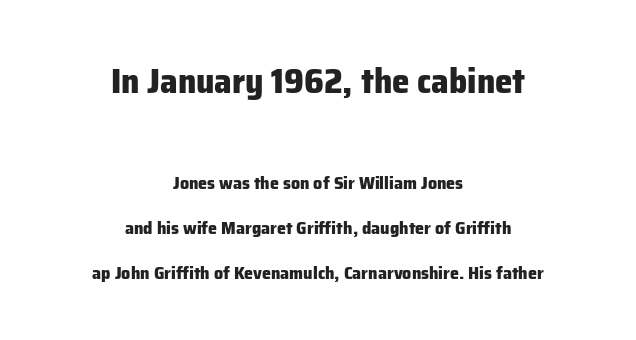
The image shows 35 px heavy sans-serif type, upright; set centered, loose line spacing (2.49x), normal letter spacing, not underlined; the first (top) block is 1.94x larger; low stroke contrast and a medium x-height.
